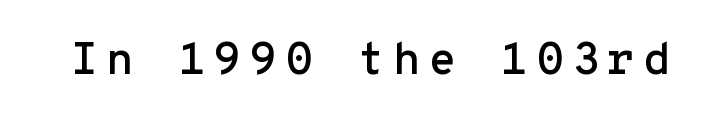
{"serif": "no", "italic": "no", "width": "normal", "stroke_contrast": "low", "x_height": "medium", "monospaced": "yes", "underline": "no", "glyph_px": 45}
